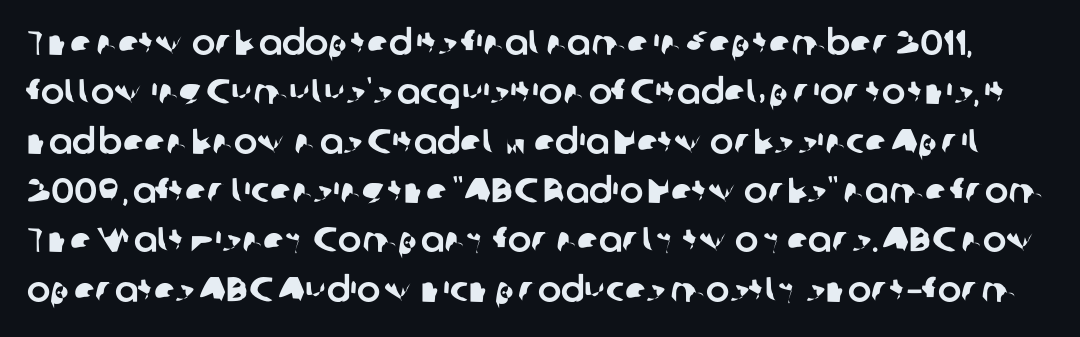
{"serif": "no", "width": "normal", "stroke_contrast": "low", "x_height": "medium", "monospaced": "no", "underline": "no", "line_spacing": "normal", "line_spacing_ratio": 1.41, "letter_spacing": "normal", "letter_spacing_em": 0.0, "glyph_px": 35}
